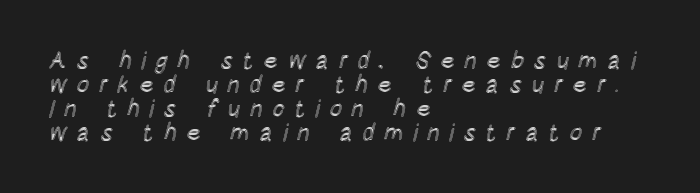
Q: Is the text italic (slanted)? A: Yes.
Q: Is the text underlined? A: No.
Q: How is the paragraph aligned? A: Left-aligned.
Q: Is the spacing between letters normal or unusually wide? A: Unusually wide.
Q: Is the spacing between lines tight, normal or loose? A: Tight.
